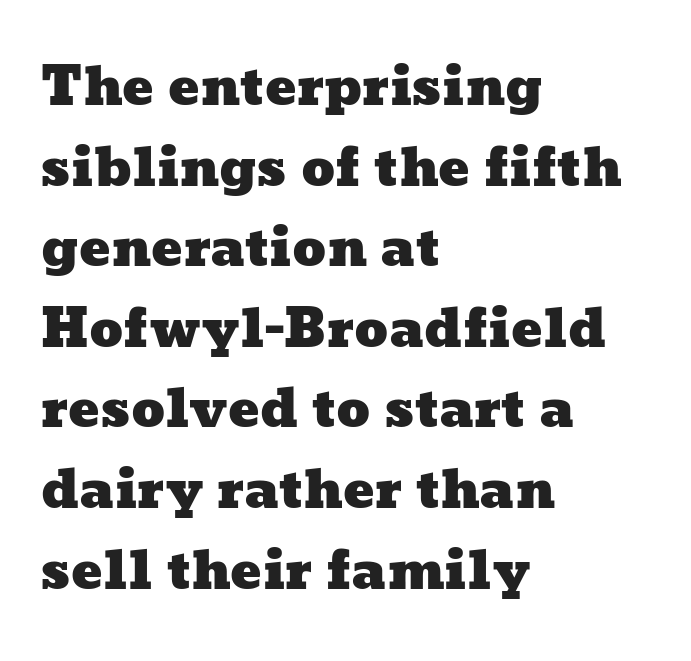
Q: Is the text underlined? A: No.
Q: How is the paragraph aligned? A: Left-aligned.
Q: Is the spacing between letters normal or unusually wide? A: Normal.
Q: Is the spacing between lines tight, normal or loose? A: Normal.
Q: Width (condensed, normal, or wide)? A: Wide.
Q: Stroke contrast? A: Low.
Q: x-height? A: Medium.
Q: Monospaced? A: No.
